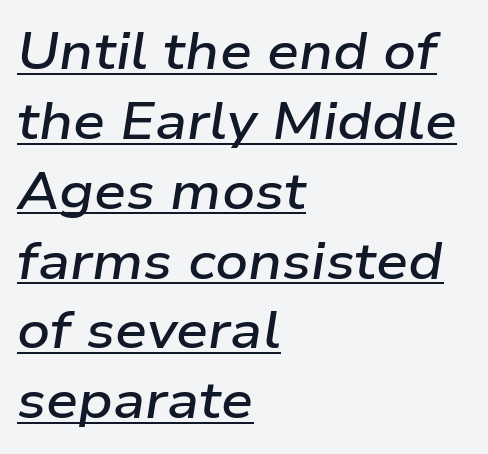
Q: Is the text bold? A: Semi-bold.
Q: Is the text italic (slanted)? A: Yes, it leans right by about 9 degrees.
Q: Is the text underlined? A: Yes.
Q: How is the paragraph aligned? A: Left-aligned.
Q: Is the spacing between letters normal or unusually wide? A: Normal.
Q: Is the spacing between lines tight, normal or loose? A: Normal.
Q: Width (condensed, normal, or wide)? A: Wide.
Q: Stroke contrast? A: Low.
Q: x-height? A: Medium.
Q: Monospaced? A: No.
